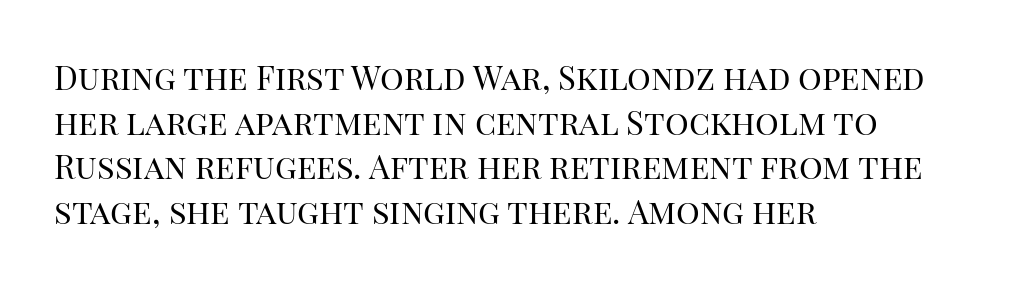
The image shows 33 px regular-weight serif type, upright; set left-aligned, normal line spacing (1.35x), normal letter spacing, not underlined; high stroke contrast and a large x-height.
